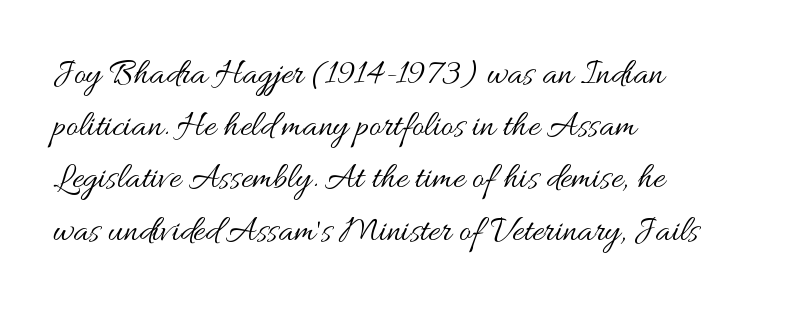
The image shows 36 px regular-weight, wide type; set left-aligned, normal line spacing (1.45x), normal letter spacing, not underlined; medium stroke contrast and a small x-height.
